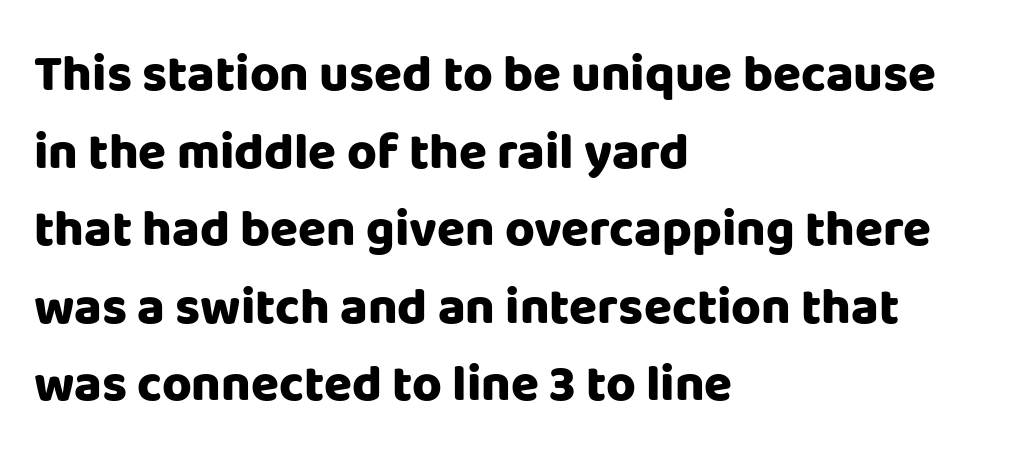
{"serif": "no", "italic": "no", "bold": "yes", "weight": "heavy", "width": "normal", "stroke_contrast": "low", "x_height": "large", "monospaced": "no", "underline": "no", "align": "left", "line_spacing": "normal", "line_spacing_ratio": 1.52, "letter_spacing": "normal", "letter_spacing_em": 0.0, "glyph_px": 51}
